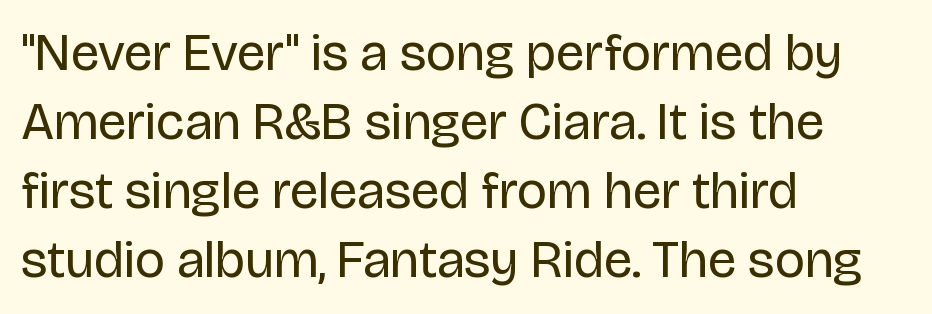
Posture: straight, roman, zero tilt. The horizontal fit of the characters is conventional and even. Is this a sans? Yes — the strokes have no serifs. The compositor pushed each line to the left boundary.
